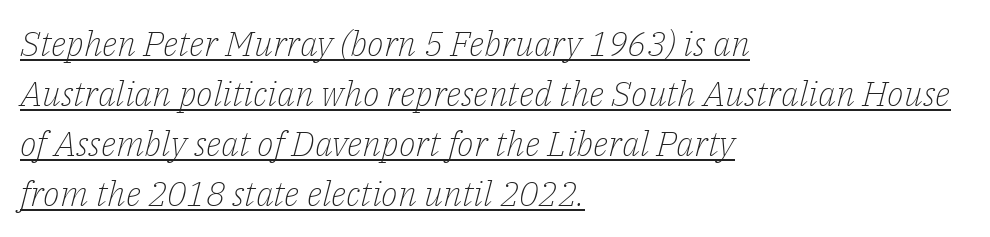
{"serif": "yes", "italic": "yes", "lean": "right", "slant_degrees": 14, "bold": "no", "weight": "light", "width": "normal", "stroke_contrast": "low", "x_height": "medium", "monospaced": "no", "underline": "yes", "align": "left", "line_spacing": "normal", "line_spacing_ratio": 1.43, "letter_spacing": "normal", "letter_spacing_em": 0.0, "glyph_px": 35}
